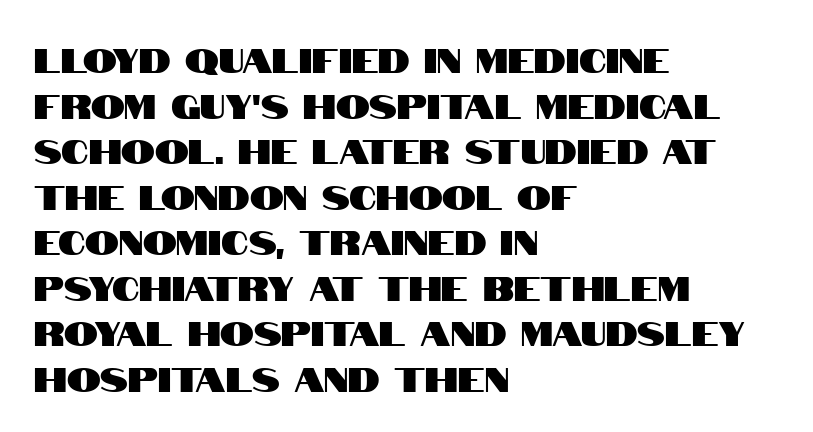
The image shows 34 px condensed sans-serif type, upright; set left-aligned, normal line spacing (1.34x), normal letter spacing, not underlined; high stroke contrast and a large x-height.
